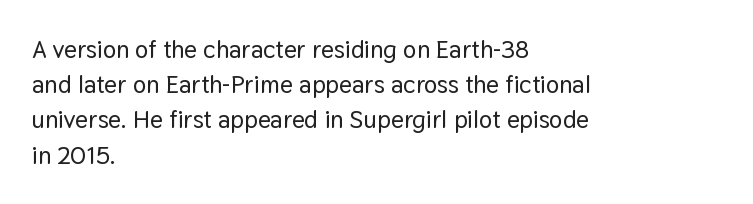
{"italic": "no", "underline": "no", "align": "left", "line_spacing": "normal", "line_spacing_ratio": 1.41, "letter_spacing": "normal", "letter_spacing_em": 0.0, "glyph_px": 25}
